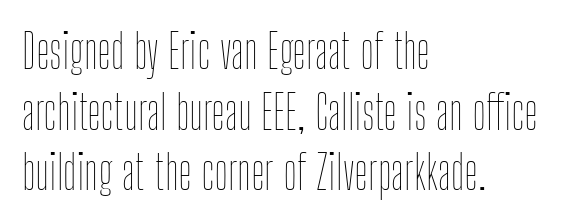
{"italic": "no", "bold": "no", "weight": "thin", "width": "condensed", "stroke_contrast": "low", "x_height": "medium", "monospaced": "no", "underline": "no", "align": "left", "line_spacing": "normal", "line_spacing_ratio": 1.29, "letter_spacing": "normal", "letter_spacing_em": 0.0, "glyph_px": 47}
